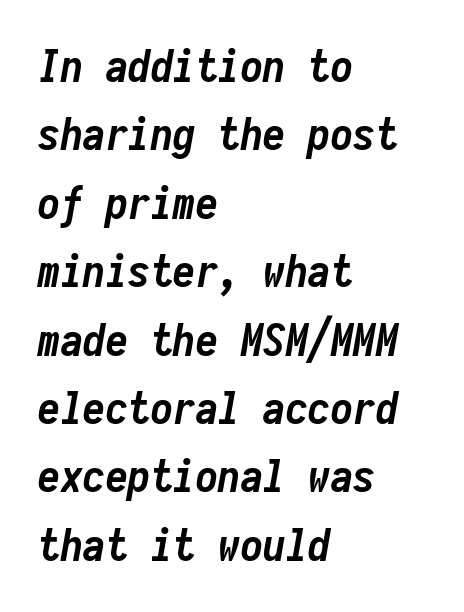
Regular leading. These lines are rendered in a fixed-pitch font. These lines were composed using italics. Each word holds together tightly as a unit, with standard inter-letter gaps.
